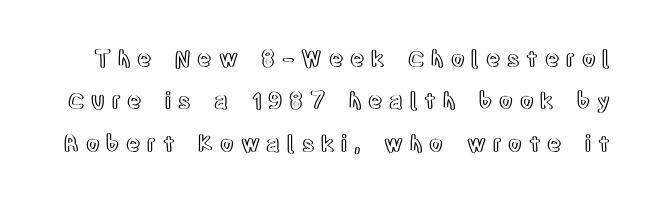
Horizontal bands of white between lines are thick stripes. The face used here is rendered with a markedly widened letterfit. Is there any slant? The stems are plumb. The specimen omits any rule beneath the text block's lines.
